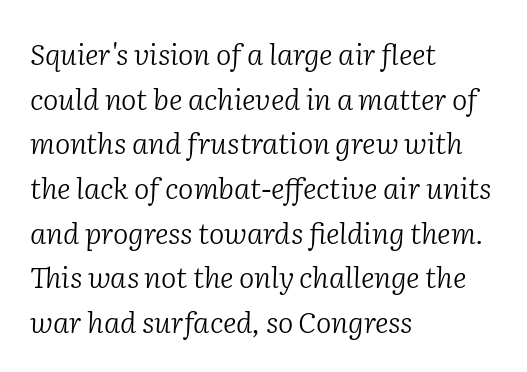
{"serif": "yes", "italic": "yes", "lean": "right", "slant_degrees": 2, "bold": "no", "weight": "light", "width": "normal", "stroke_contrast": "low", "x_height": "medium", "monospaced": "no", "underline": "no", "align": "left", "line_spacing": "normal", "line_spacing_ratio": 1.54, "letter_spacing": "normal", "letter_spacing_em": 0.0, "glyph_px": 29}
